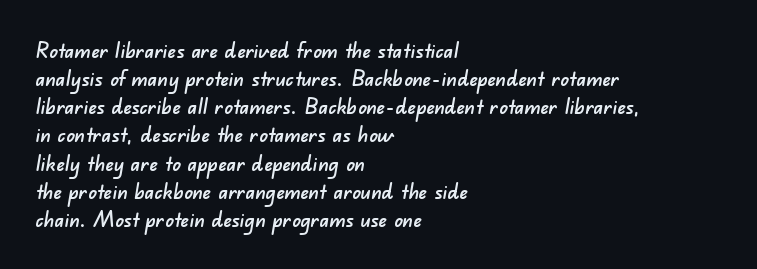
Q: Is the text underlined? A: No.
Q: How is the paragraph aligned? A: Left-aligned.
Q: Is the spacing between letters normal or unusually wide? A: Normal.
Q: Is the spacing between lines tight, normal or loose? A: Normal.
